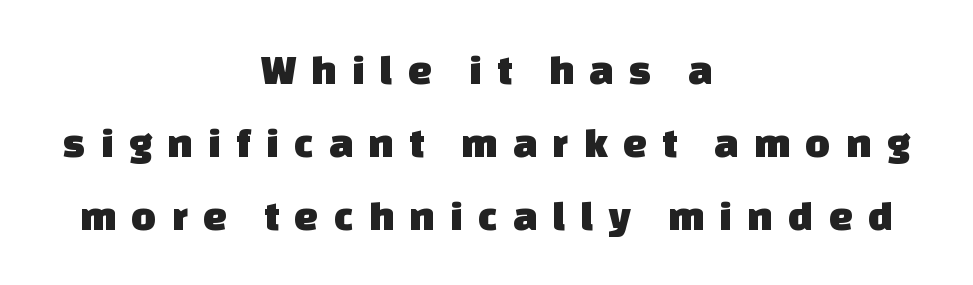
Do the characters align in a grid? No, the font is proportional. Serif or sans? Sans — the stroke terminals are bare. Visually the block forms a symmetrical silhouette, jagged on both flanks. The specimen omits any rule beneath the text block's lines.
